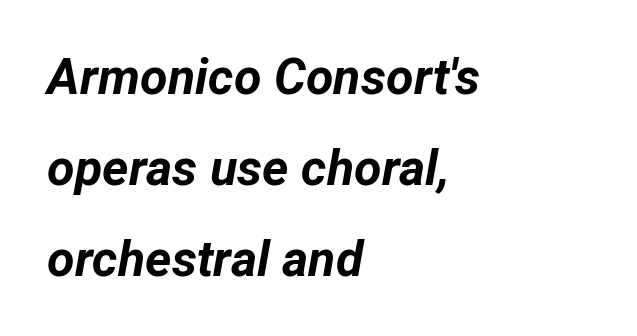
{"italic": "yes", "lean": "right", "slant_degrees": 12, "bold": "yes", "weight": "bold", "width": "normal", "stroke_contrast": "low", "x_height": "medium", "monospaced": "no", "underline": "no", "align": "left", "line_spacing_ratio": 1.82, "letter_spacing": "normal", "letter_spacing_em": 0.0, "glyph_px": 50}
